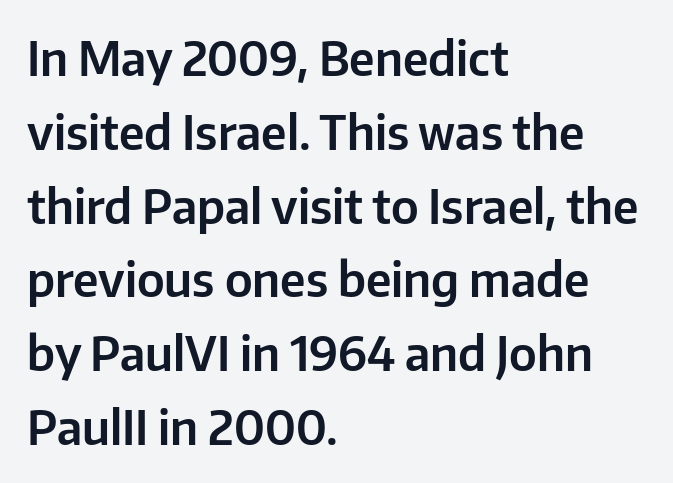
The image shows 47 px sans-serif type, upright; set left-aligned, normal line spacing (1.57x), normal letter spacing, not underlined; low stroke contrast and a medium x-height.
